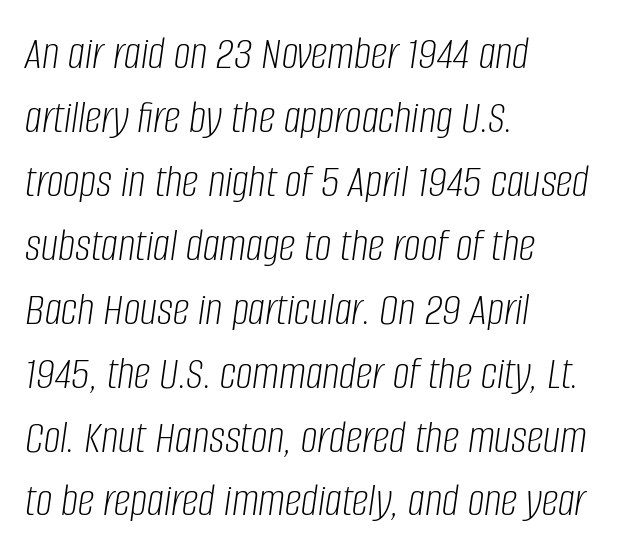
Q: Is the text bold? A: No.
Q: Is the text italic (slanted)? A: Yes, it leans right by about 8 degrees.
Q: Is the text underlined? A: No.
Q: How is the paragraph aligned? A: Left-aligned.
Q: Is the spacing between letters normal or unusually wide? A: Normal.
Q: Is the spacing between lines tight, normal or loose? A: Normal.
Q: Width (condensed, normal, or wide)? A: Condensed.
Q: Stroke contrast? A: Low.
Q: x-height? A: Large.
Q: Monospaced? A: No.
